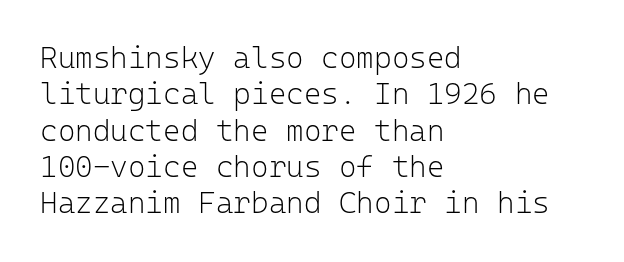
Q: Is the text bold? A: No.
Q: Is the text italic (slanted)? A: No, it is upright.
Q: Is the typeface a serif or a sans-serif typeface? A: Sans-serif.
Q: Is the text underlined? A: No.
Q: How is the paragraph aligned? A: Left-aligned.
Q: Is the spacing between letters normal or unusually wide? A: Normal.
Q: Width (condensed, normal, or wide)? A: Normal.
Q: Stroke contrast? A: Low.
Q: x-height? A: Medium.
Q: Monospaced? A: Yes.
